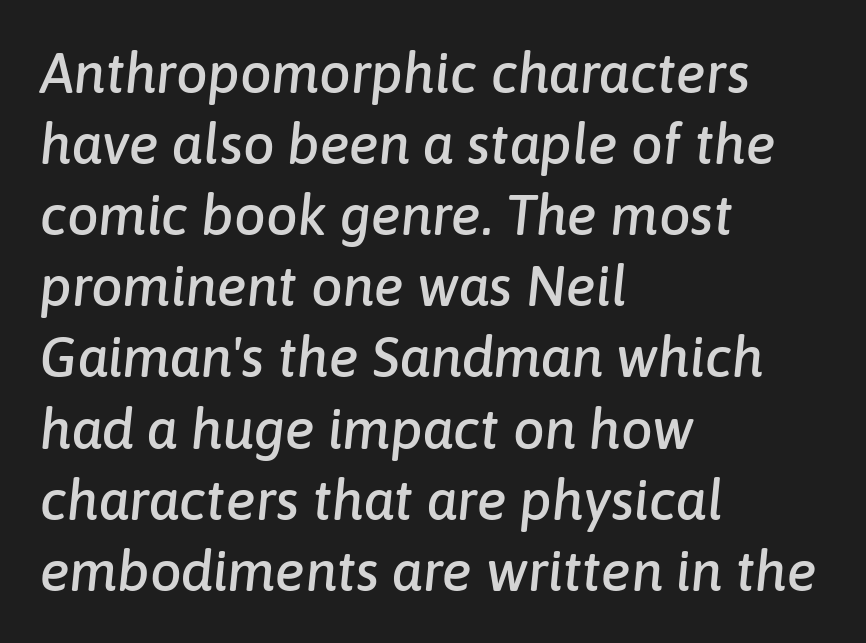
The image shows 56 px text type, italic (leaning right); set left-aligned, normal line spacing (1.27x), normal letter spacing, not underlined; low stroke contrast and a medium x-height.
